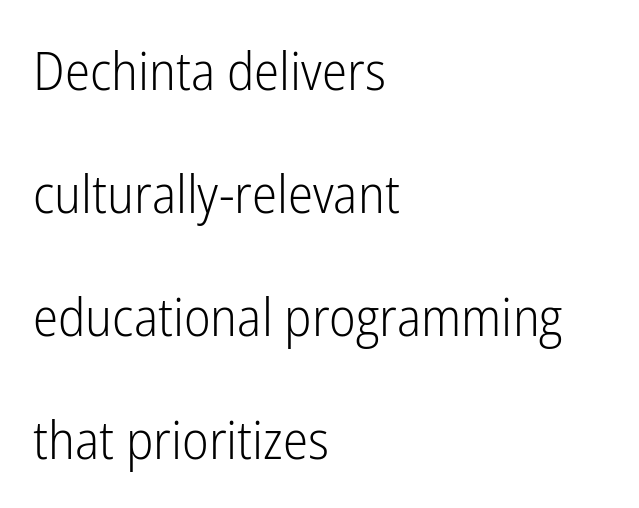
{"serif": "no", "italic": "no", "bold": "no", "weight": "light", "width": "condensed", "stroke_contrast": "low", "x_height": "medium", "monospaced": "no", "underline": "no", "align": "left", "line_spacing": "loose", "line_spacing_ratio": 2.32, "letter_spacing": "normal", "letter_spacing_em": 0.0, "glyph_px": 53}
